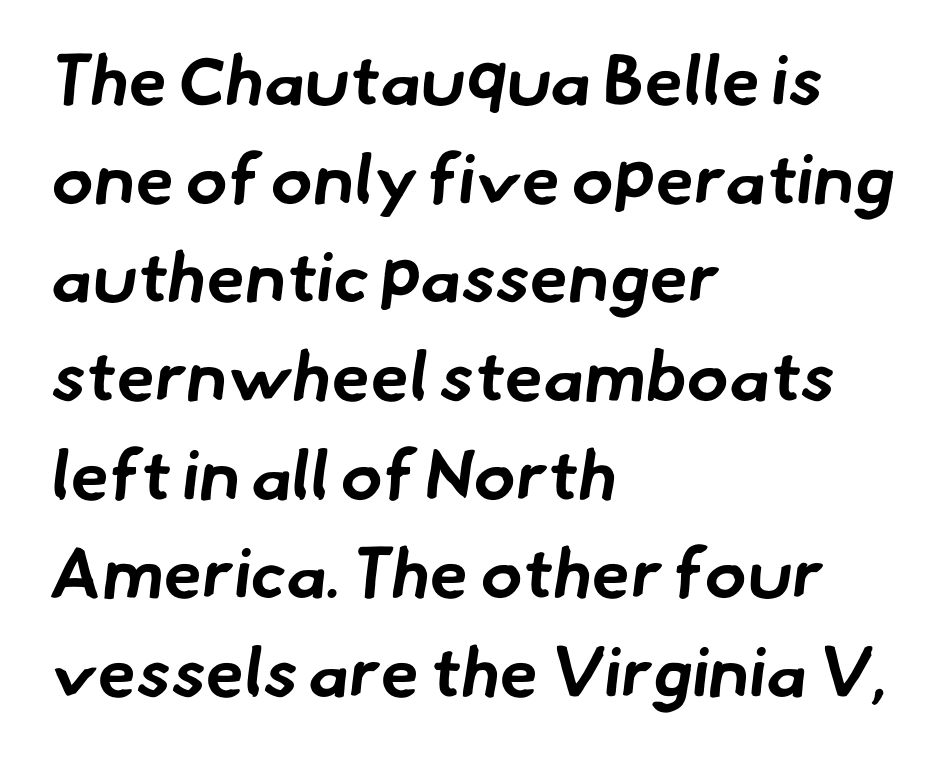
The image shows 70 px bold sans-serif type; set left-aligned, normal line spacing (1.41x), normal letter spacing, not underlined; low stroke contrast and a small x-height.
